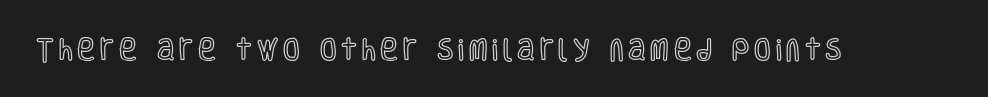
The image shows 24 px text type, upright; set unusually wide letter spacing (+0.2 em), not underlined.
